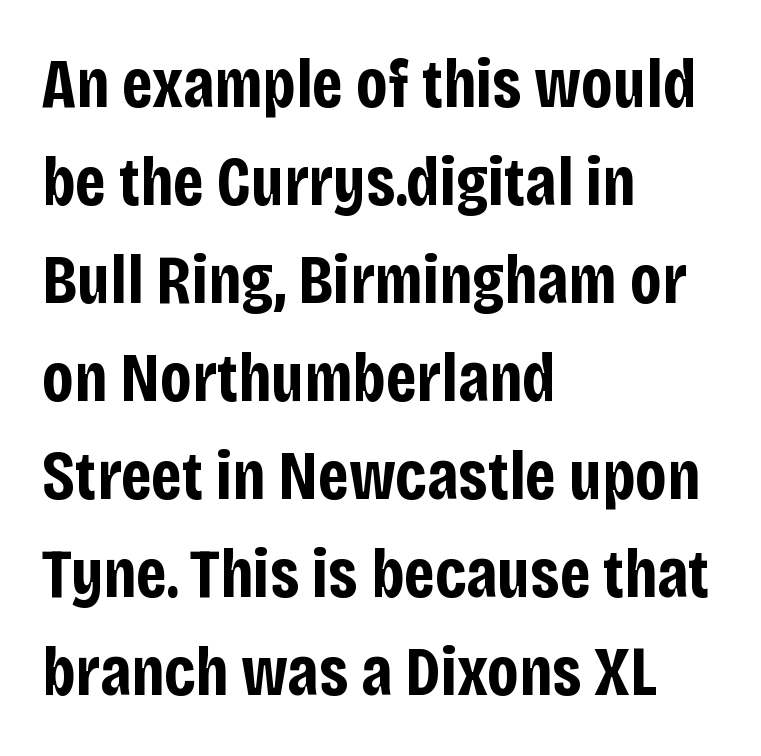
Is the block centered? No — it sits flush against the left margin. Typographic density is high because the face is bold. Note: no serifs on the glyphs. The block of text has a typical density, with ordinary space between rows.
